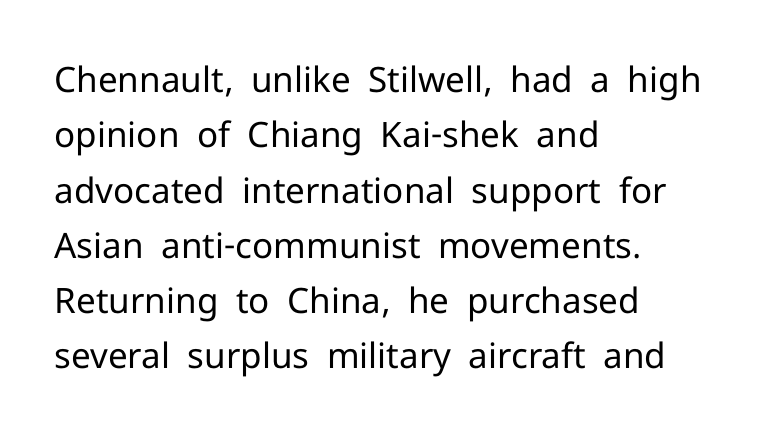
The image shows 35 px regular-weight sans-serif type, upright; set left-aligned, normal line spacing (1.58x), normal letter spacing, not underlined; low stroke contrast and a medium x-height.
